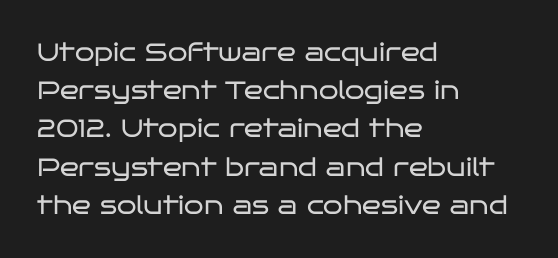
The glyphs are unaccompanied by any horizontal stroke below them. Posture: vertical. These lines keep a tight, regular rhythm from letter to letter. Interline gaps are of average width in this sample. The paragraph shown leans on its left margin.
